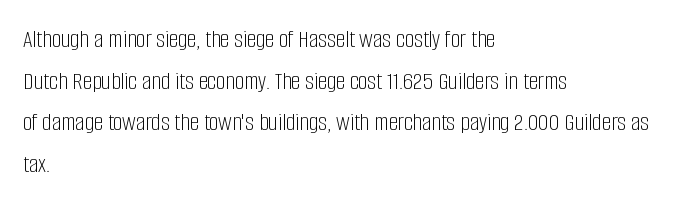
Q: Is the text bold? A: No.
Q: Is the text italic (slanted)? A: No, it is upright.
Q: Is the text underlined? A: No.
Q: How is the paragraph aligned? A: Left-aligned.
Q: Is the spacing between letters normal or unusually wide? A: Normal.
Q: Is the spacing between lines tight, normal or loose? A: Normal.
